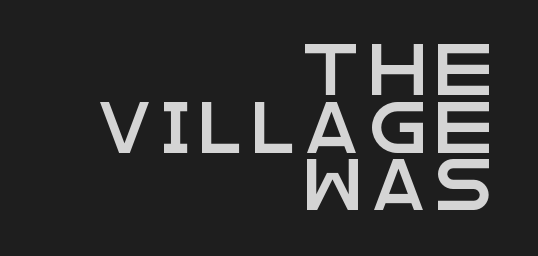
The image shows 51 px wide sans-serif type, upright; set right-aligned, tight line spacing (1.13x), unusually wide letter spacing (+0.2 em), not underlined; low stroke contrast and a large x-height.
